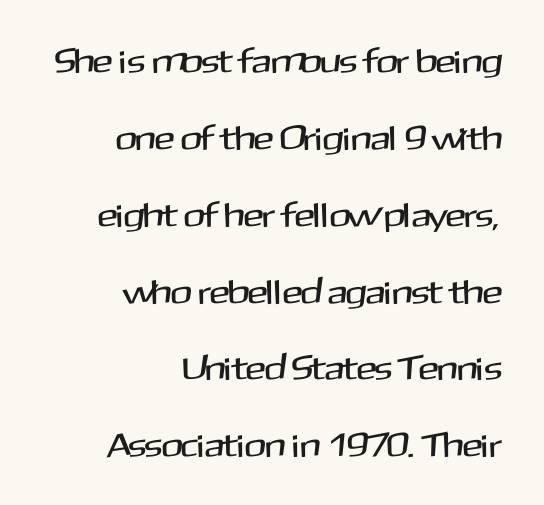
Ordinary non-slanted type is in use. Horizontally, the lines are justified to the trailing edge only. Spacing verdict: proportional, widths tailored to each character. Characters follow at the spacing the type designer built in.
